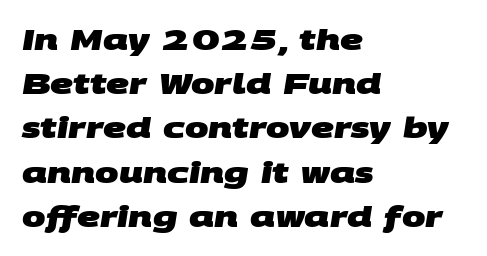
{"serif": "no", "bold": "yes", "weight": "heavy", "width": "wide", "stroke_contrast": "medium", "x_height": "large", "monospaced": "no", "underline": "no", "align": "left", "line_spacing": "normal", "line_spacing_ratio": 1.58, "letter_spacing": "normal", "letter_spacing_em": 0.0, "glyph_px": 28}
